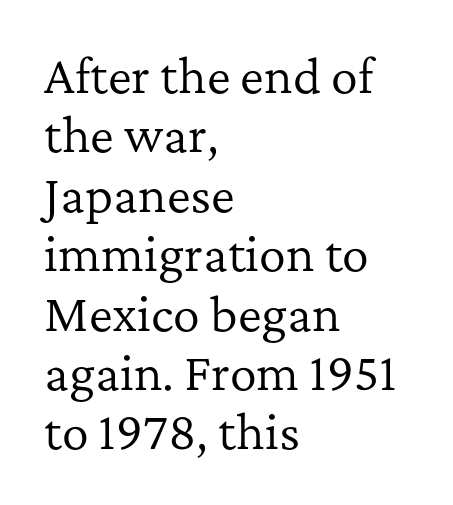
{"serif": "yes", "italic": "no", "bold": "no", "weight": "regular", "width": "normal", "stroke_contrast": "low", "x_height": "medium", "monospaced": "no", "underline": "no", "align": "left", "line_spacing": "normal", "line_spacing_ratio": 1.32, "letter_spacing": "normal", "letter_spacing_em": 0.0, "glyph_px": 45}
